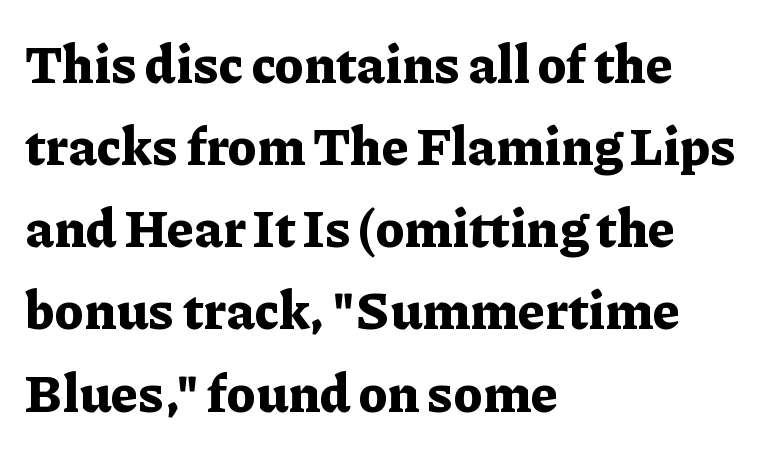
Q: Is the text bold? A: Yes.
Q: Is the text italic (slanted)? A: No, it is upright.
Q: Is the typeface a serif or a sans-serif typeface? A: Serif.
Q: Is the text underlined? A: No.
Q: How is the paragraph aligned? A: Left-aligned.
Q: Is the spacing between letters normal or unusually wide? A: Normal.
Q: Is the spacing between lines tight, normal or loose? A: Normal.
Q: Width (condensed, normal, or wide)? A: Normal.
Q: Stroke contrast? A: Low.
Q: x-height? A: Medium.
Q: Monospaced? A: No.
